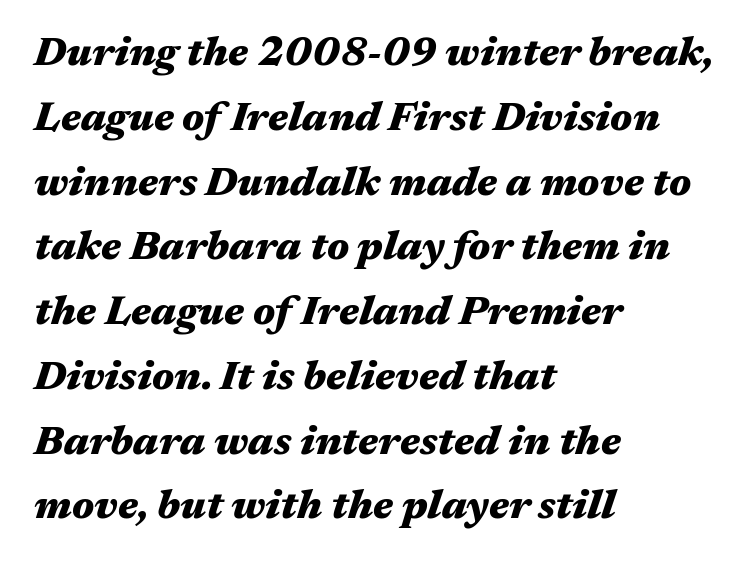
The specimen omits any rule beneath the text block's lines. Leading matches the norm, producing a regular column. These lines are rendered in a variable-pitch font. Each word holds together tightly as a unit, with standard inter-letter gaps.
